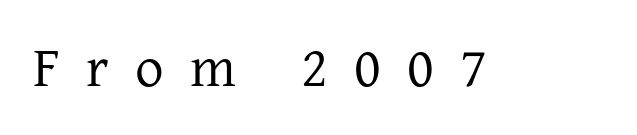
The image shows 57 px regular-weight serif type, upright; set unusually wide letter spacing (+0.46 em), not underlined; low stroke contrast and a medium x-height.
